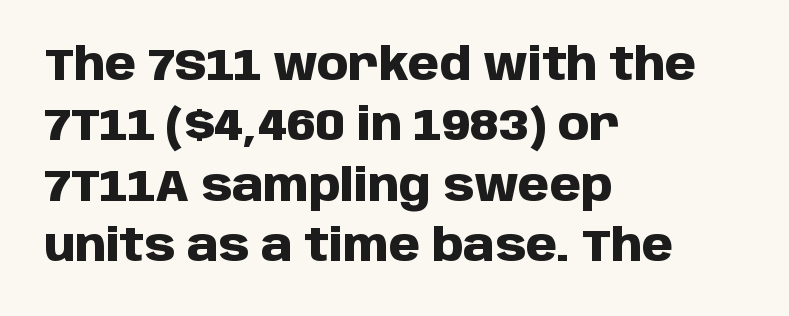
Q: Is the text bold? A: Yes.
Q: Is the text italic (slanted)? A: No, it is upright.
Q: Is the typeface a serif or a sans-serif typeface? A: Sans-serif.
Q: Is the text underlined? A: No.
Q: How is the paragraph aligned? A: Left-aligned.
Q: Is the spacing between letters normal or unusually wide? A: Normal.
Q: Is the spacing between lines tight, normal or loose? A: Normal.
Q: Width (condensed, normal, or wide)? A: Normal.
Q: Stroke contrast? A: Low.
Q: x-height? A: Large.
Q: Monospaced? A: No.
